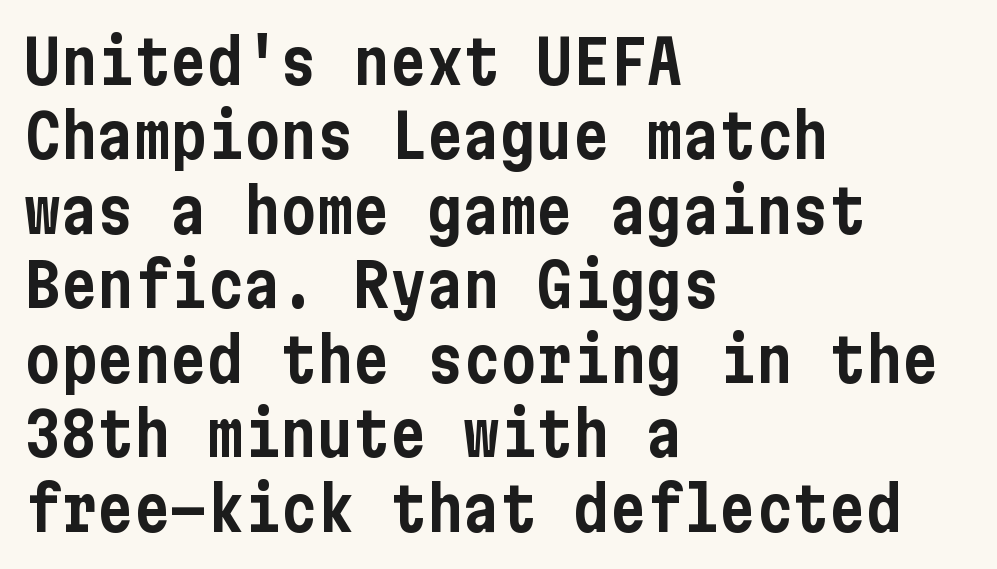
{"serif": "no", "italic": "no", "width": "condensed", "stroke_contrast": "low", "x_height": "medium", "underline": "no", "align": "left", "line_spacing_ratio": 1.22, "letter_spacing": "normal", "letter_spacing_em": 0.0, "glyph_px": 61}
